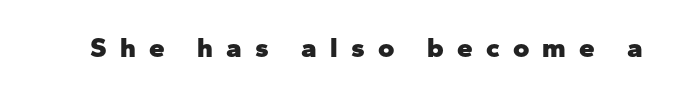
{"serif": "no", "italic": "no", "bold": "yes", "weight": "heavy", "width": "normal", "stroke_contrast": "low", "x_height": "medium", "monospaced": "no", "underline": "no", "letter_spacing": "wide", "letter_spacing_em": 0.47, "glyph_px": 28}
